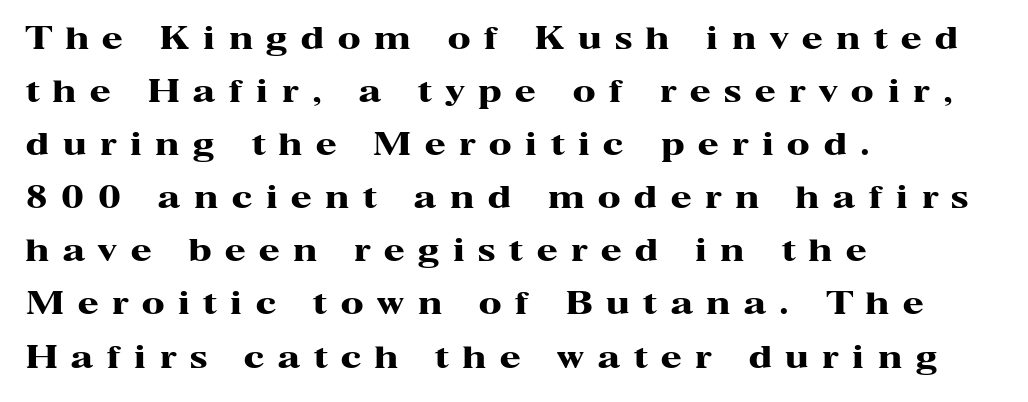
The image shows 30 px heavy, wide serif type, upright; set left-aligned, line spacing 1.77x, unusually wide letter spacing (+0.46 em), not underlined; high stroke contrast and a medium x-height.
